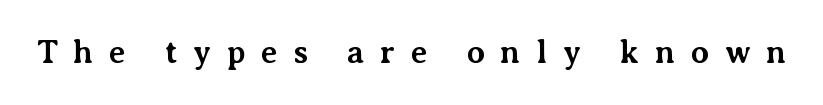
Q: Is the text bold? A: Yes.
Q: Is the text italic (slanted)? A: No, it is upright.
Q: Is the typeface a serif or a sans-serif typeface? A: Serif.
Q: Is the text underlined? A: No.
Q: Is the spacing between letters normal or unusually wide? A: Unusually wide.
Q: Width (condensed, normal, or wide)? A: Normal.
Q: Stroke contrast? A: Medium.
Q: x-height? A: Medium.
Q: Monospaced? A: No.
